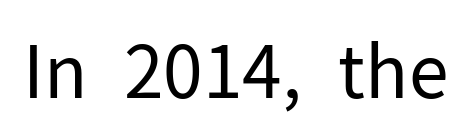
Q: Is the text bold? A: No.
Q: Is the text italic (slanted)? A: No, it is upright.
Q: Is the typeface a serif or a sans-serif typeface? A: Sans-serif.
Q: Is the text underlined? A: No.
Q: Is the spacing between letters normal or unusually wide? A: Normal.
Q: Width (condensed, normal, or wide)? A: Normal.
Q: Stroke contrast? A: Low.
Q: x-height? A: Medium.
Q: Monospaced? A: No.
